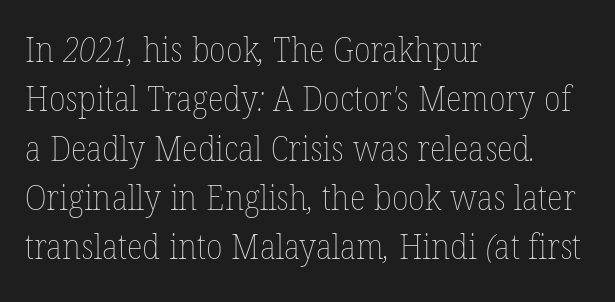
Q: Is the text bold? A: No.
Q: Is the text underlined? A: No.
Q: How is the paragraph aligned? A: Left-aligned.
Q: Is the spacing between letters normal or unusually wide? A: Normal.
Q: Is the spacing between lines tight, normal or loose? A: Normal.
Q: Width (condensed, normal, or wide)? A: Normal.
Q: Stroke contrast? A: Low.
Q: x-height? A: Medium.
Q: Monospaced? A: No.
